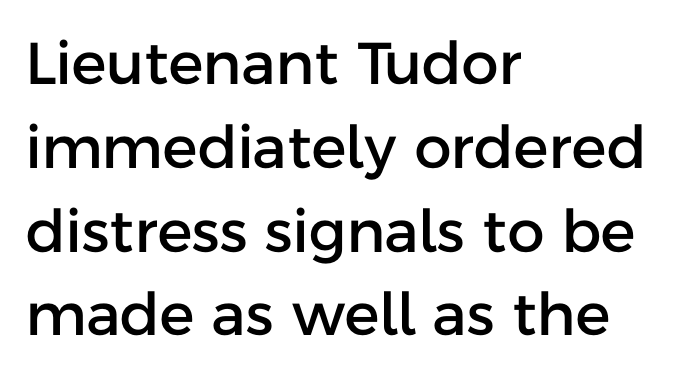
Honestly, there is no underline to notice here at all. The gaps between neighbouring characters are ordinary and unremarkable. How would I describe the line gaps? Plain and ordinary. If you drew a ruler down the left edge, every line would touch it.
